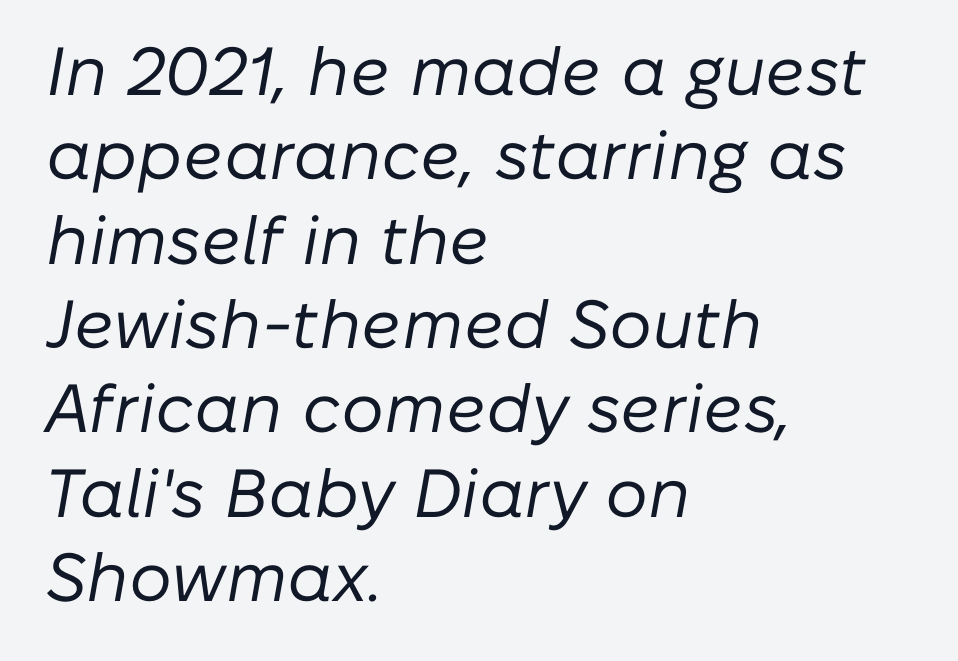
The image shows 68 px regular-weight type, italic (leaning right); set left-aligned, line spacing 1.24x, normal letter spacing, not underlined; low stroke contrast and a medium x-height.
